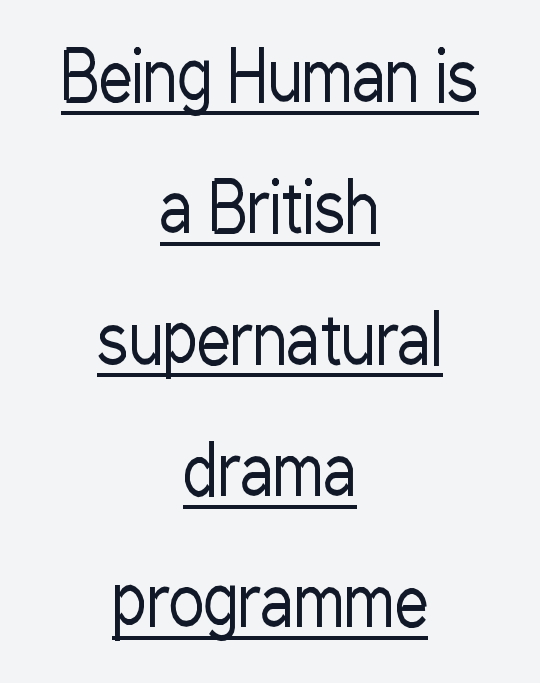
The image shows 67 px regular-weight, condensed sans-serif type, upright; set centered, loose line spacing (1.96x), normal letter spacing, underlined; low stroke contrast and a medium x-height.
